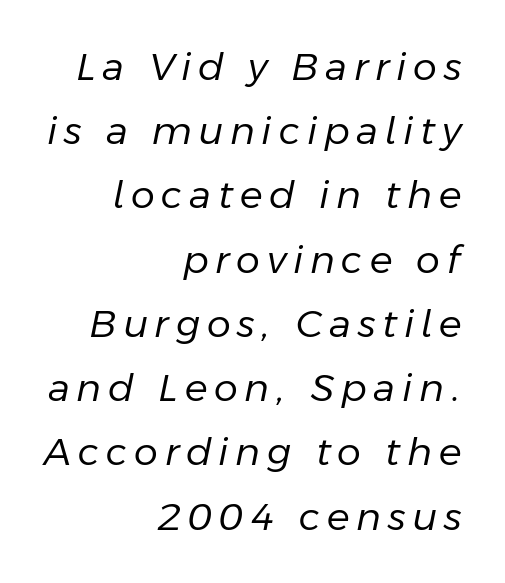
Q: Is the text bold? A: No.
Q: Is the text italic (slanted)? A: Yes, it leans right by about 11 degrees.
Q: Is the text underlined? A: No.
Q: How is the paragraph aligned? A: Right-aligned.
Q: Is the spacing between lines tight, normal or loose? A: Normal.
Q: Width (condensed, normal, or wide)? A: Normal.
Q: Stroke contrast? A: Low.
Q: x-height? A: Medium.
Q: Monospaced? A: No.
